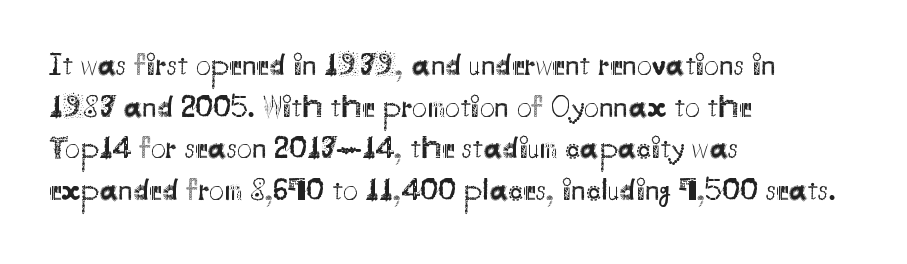
Is there any slant? The stems are plumb. Beneath every word, the page is bare. A classic flush-left, rag-right setting is used for this passage. Baseline-to-baseline distance is the conventional proportion of letter height. Weight: regular or lighter. The type family on display is of the sans-serif kind.
